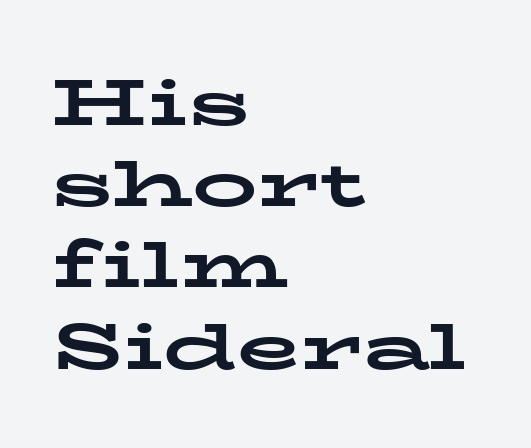
{"serif": "yes", "italic": "no", "bold": "yes", "weight": "bold", "width": "wide", "stroke_contrast": "low", "x_height": "medium", "monospaced": "no", "underline": "no", "align": "left", "line_spacing": "normal", "line_spacing_ratio": 1.25, "letter_spacing": "normal", "letter_spacing_em": 0.0, "glyph_px": 65}
